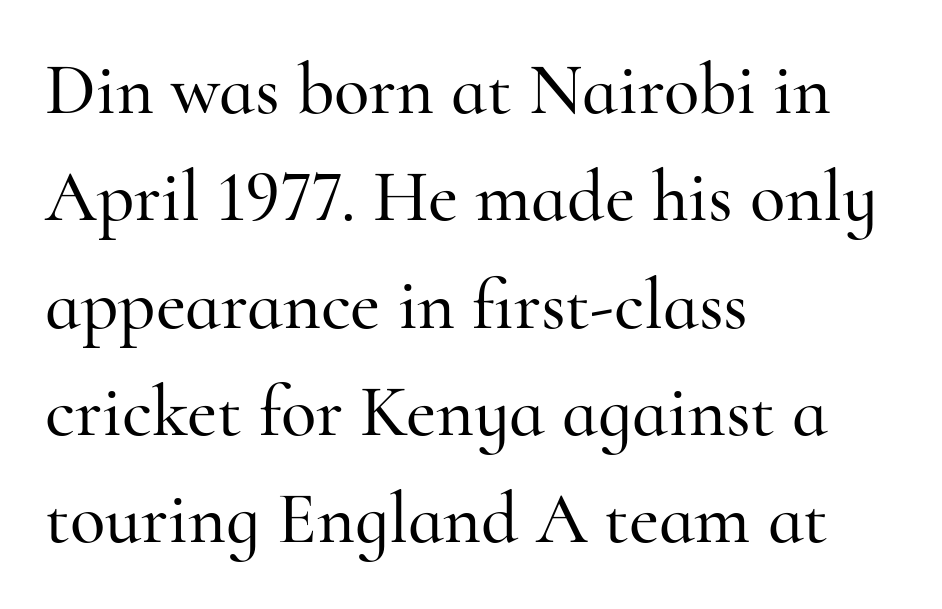
The image shows 73 px serif type, upright; set left-aligned, normal line spacing (1.47x), normal letter spacing, not underlined; high stroke contrast and a small x-height.
